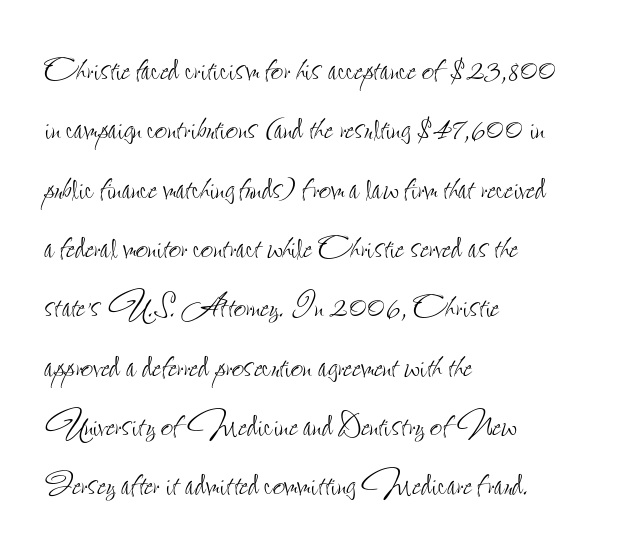
Q: Is the text bold? A: No.
Q: Is the text italic (slanted)? A: Yes.
Q: Is the text underlined? A: No.
Q: How is the paragraph aligned? A: Left-aligned.
Q: Is the spacing between letters normal or unusually wide? A: Normal.
Q: Is the spacing between lines tight, normal or loose? A: Normal.
Q: Width (condensed, normal, or wide)? A: Condensed.
Q: Stroke contrast? A: Low.
Q: x-height? A: Small.
Q: Monospaced? A: No.
